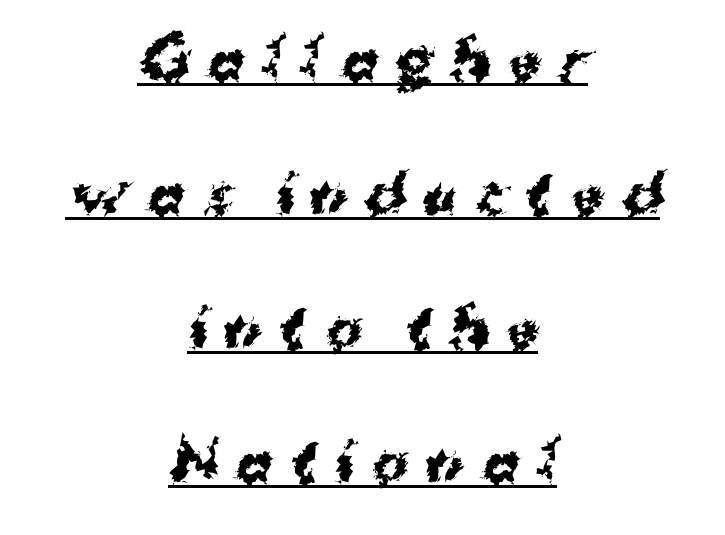
Q: Is the text bold? A: Yes.
Q: Is the typeface a serif or a sans-serif typeface? A: Sans-serif.
Q: Is the text underlined? A: Yes.
Q: How is the paragraph aligned? A: Centered.
Q: Is the spacing between letters normal or unusually wide? A: Unusually wide.
Q: Is the spacing between lines tight, normal or loose? A: Loose.
Q: Width (condensed, normal, or wide)? A: Normal.
Q: Stroke contrast? A: Medium.
Q: x-height? A: Medium.
Q: Monospaced? A: No.
